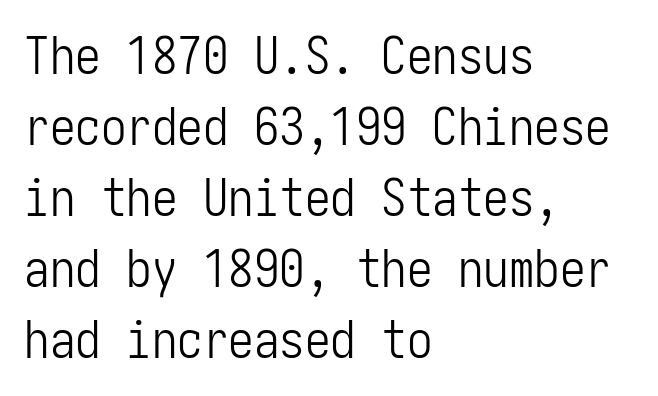
The axis of the letterforms is exactly vertical. Students, observe: this is what conventionally led text looks like. Underline: absent. Weight: not bold — regular or lighter. This is sans-serif lettering, the kind often seen on screens and signage.
